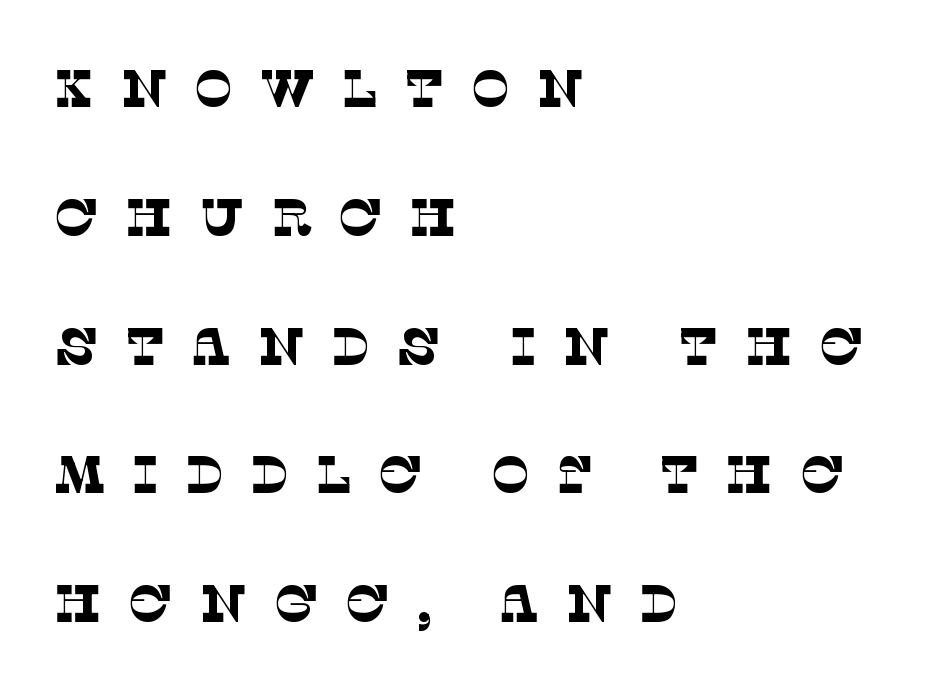
{"serif": "yes", "bold": "no", "weight": "thin", "width": "normal", "stroke_contrast": "low", "x_height": "large", "monospaced": "no", "underline": "no", "align": "left", "line_spacing": "loose", "line_spacing_ratio": 2.43, "letter_spacing": "wide", "letter_spacing_em": 0.48, "glyph_px": 53}
